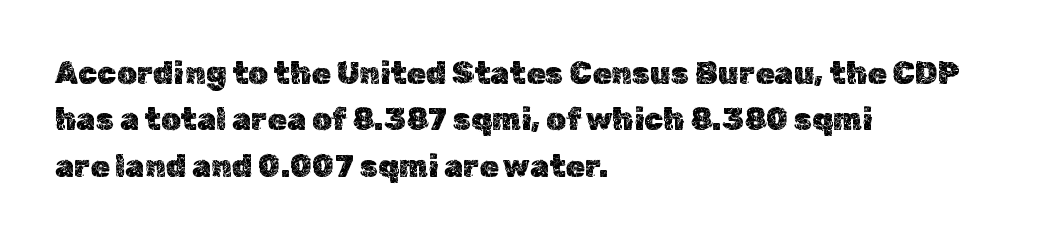
Q: Is the text italic (slanted)? A: No, it is upright.
Q: Is the text underlined? A: No.
Q: How is the paragraph aligned? A: Left-aligned.
Q: Is the spacing between letters normal or unusually wide? A: Normal.
Q: Is the spacing between lines tight, normal or loose? A: Normal.
Q: Width (condensed, normal, or wide)? A: Normal.
Q: x-height? A: Medium.
Q: Monospaced? A: No.
